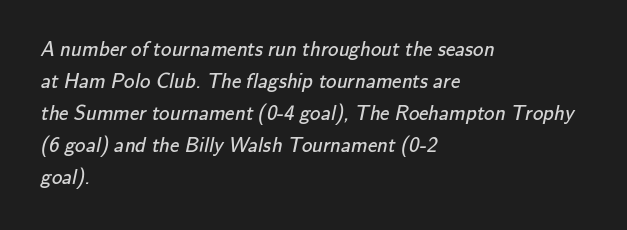
Q: Is the text bold? A: No.
Q: Is the text underlined? A: No.
Q: How is the paragraph aligned? A: Left-aligned.
Q: Is the spacing between letters normal or unusually wide? A: Normal.
Q: Is the spacing between lines tight, normal or loose? A: Normal.
